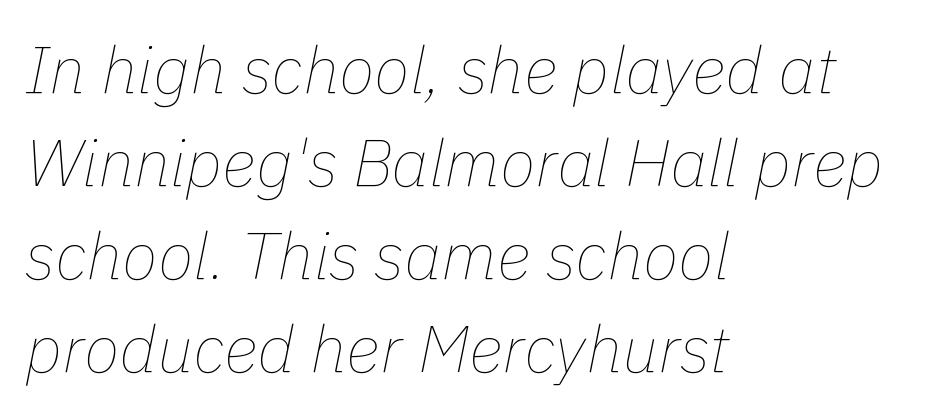
Observe the ordinary spacing: letters are neighbours, not strangers. Type without underlining. Is this a fixed-width face? No — the glyphs have proportional, varying widths. Typeset ragged right — the left edge is the straight one. Slanted lettering throughout. The rendering uses a moderate line-height, typical for paragraphs.
